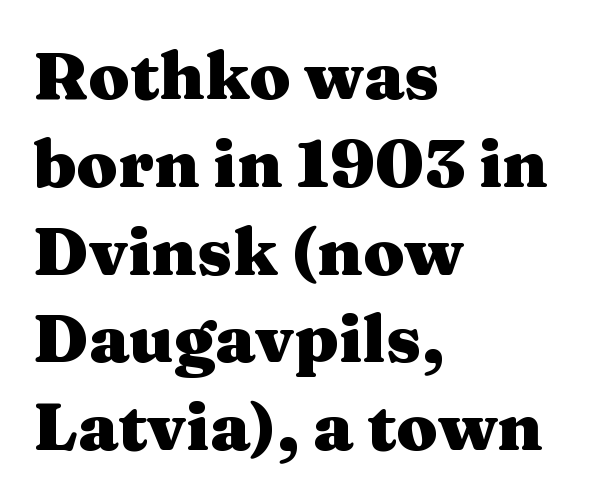
{"serif": "yes", "italic": "no", "bold": "yes", "weight": "heavy", "width": "wide", "stroke_contrast": "medium", "x_height": "medium", "monospaced": "no", "underline": "no", "align": "left", "line_spacing": "normal", "line_spacing_ratio": 1.31, "letter_spacing": "normal", "letter_spacing_em": 0.0, "glyph_px": 67}
